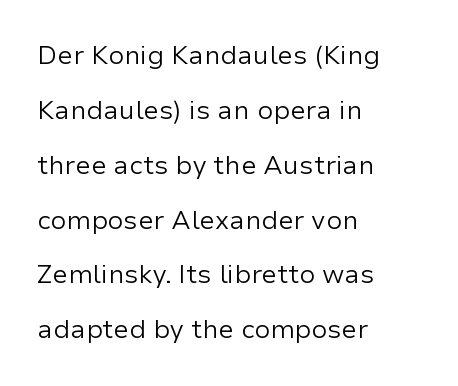
{"italic": "no", "bold": "no", "underline": "no", "align": "left", "line_spacing": "loose", "line_spacing_ratio": 2.11, "letter_spacing": "normal", "letter_spacing_em": 0.0, "glyph_px": 26}
